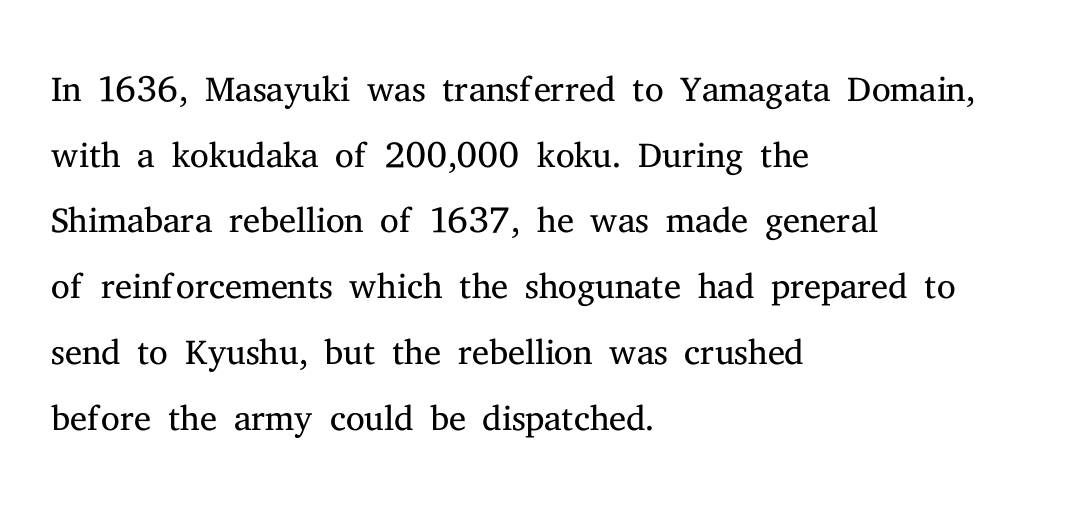
{"serif": "yes", "italic": "no", "bold": "no", "weight": "light", "width": "normal", "stroke_contrast": "medium", "x_height": "medium", "monospaced": "no", "underline": "no", "align": "left", "line_spacing_ratio": 1.24, "letter_spacing": "normal", "letter_spacing_em": 0.0, "glyph_px": 53}
